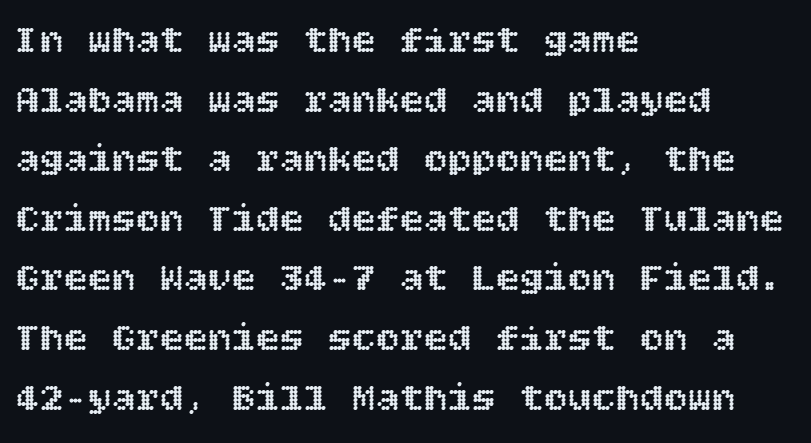
What's the leading like? Ordinary, nothing unusual. Descenders are the only things crossing below the line. Inter-character spacing is left at the font's built-in metrics. Every row of glyphs begins at an identical x-position on the left. Italic: no, the glyphs are upright roman.
